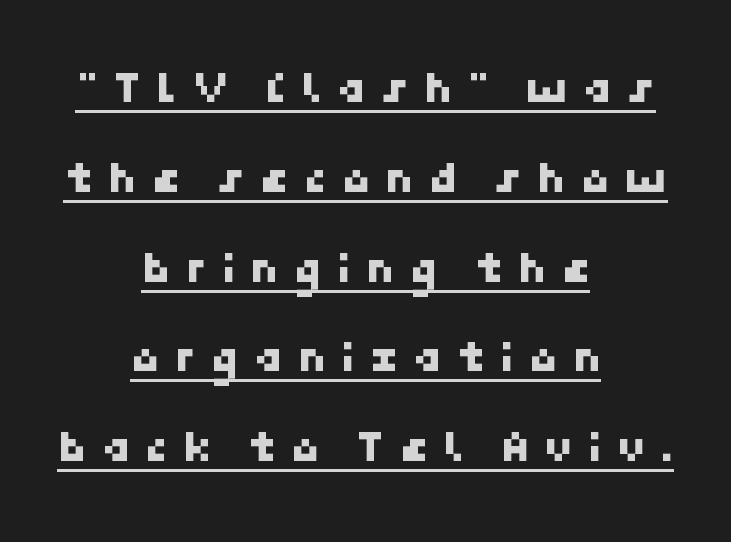
The image shows 47 px sans-serif type; set centered, loose line spacing (1.91x), unusually wide letter spacing (+0.3 em), underlined; low stroke contrast and a medium x-height.
